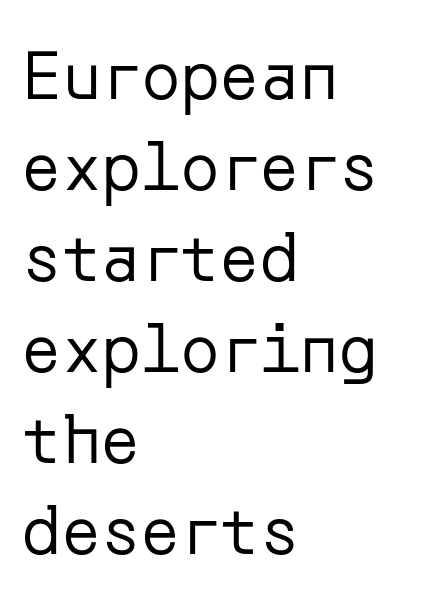
The image shows 66 px regular-weight sans-serif type, upright; set left-aligned, normal line spacing (1.38x), normal letter spacing, not underlined; low stroke contrast and a medium x-height.
